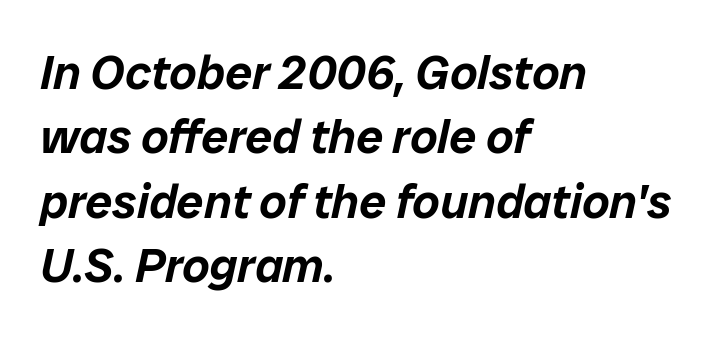
The image shows 48 px text type, italic (leaning right); set left-aligned, normal line spacing (1.34x), normal letter spacing, not underlined; low stroke contrast and a medium x-height.
